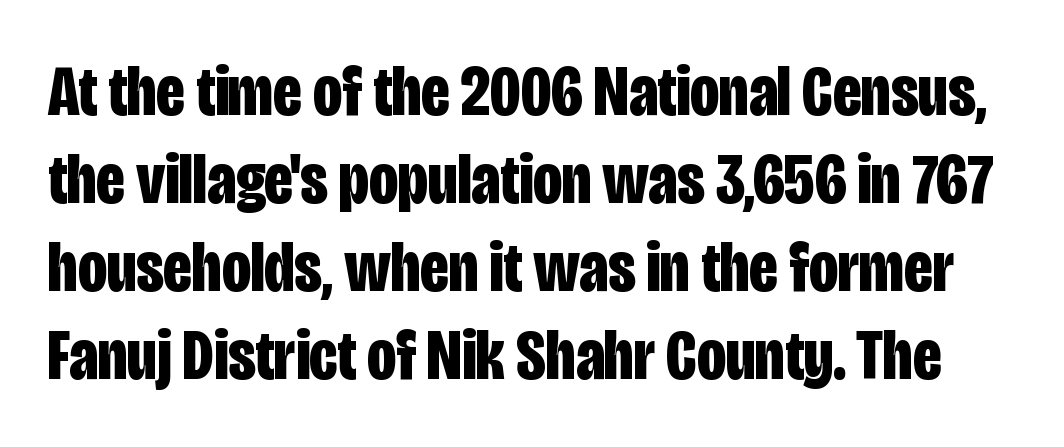
Q: Is the text bold? A: Yes.
Q: Is the text italic (slanted)? A: No, it is upright.
Q: Is the typeface a serif or a sans-serif typeface? A: Sans-serif.
Q: Is the text underlined? A: No.
Q: Is the spacing between letters normal or unusually wide? A: Normal.
Q: Width (condensed, normal, or wide)? A: Condensed.
Q: Stroke contrast? A: Low.
Q: x-height? A: Large.
Q: Monospaced? A: No.
